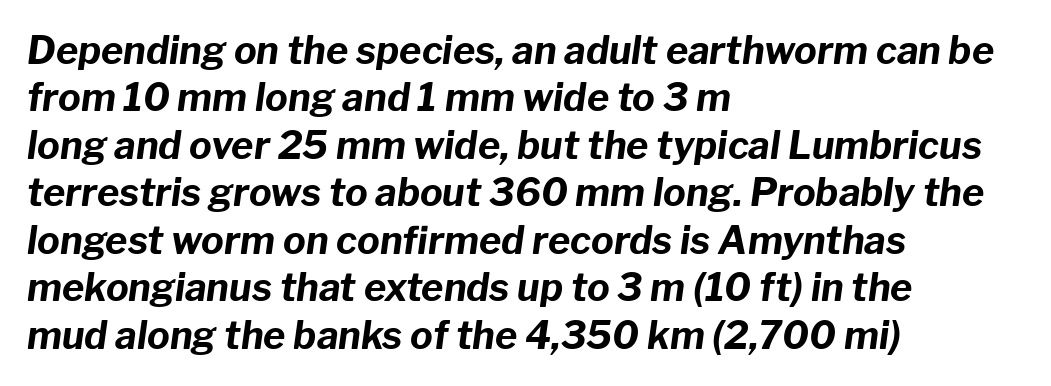
The letterforms sit shoulder to shoulder at normal distance. This sample has the flowing, uneven cadence of proportional lettering. Anything drawn beneath the words? Only blank space. Typesetter's note: full bold, strokes at maximum text heaviness. An italicized treatment has been applied to the whole sample. These lines stack with their left ends in a neat column.
